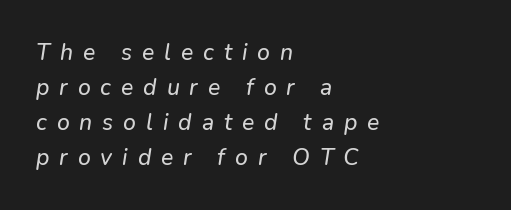
{"underline": "no", "align": "left", "line_spacing": "normal", "line_spacing_ratio": 1.52, "letter_spacing": "wide", "letter_spacing_em": 0.43, "glyph_px": 23}
